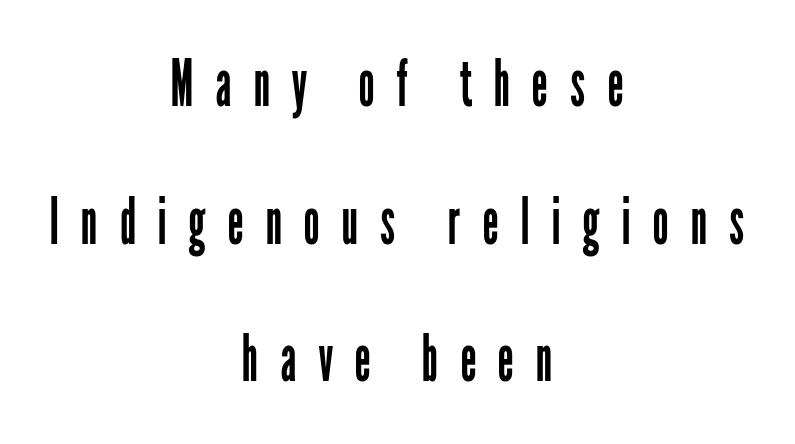
The passage shown is not underscored anywhere. Proportional: the letters do not fall into vertical columns. Compared with typical body copy, the letter spacing here is much looser. Each letter's strokes conclude bluntly, with no projecting serifs. Stroke thickness stays within the range of a standard reading face or lighter. If you measured baseline to baseline, you'd find a long distance.
